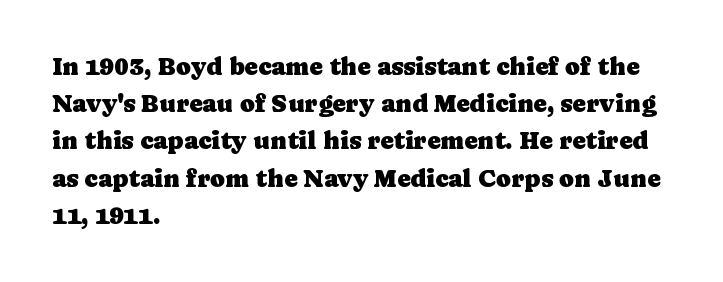
Designer's note — italics off, roman on. Compared with typical paragraphs, the rows here are spaced about the same. No word sits above an underline. Left-aligned paragraph, ragged on the right. This sample uses plain, unmodified letter spacing.
